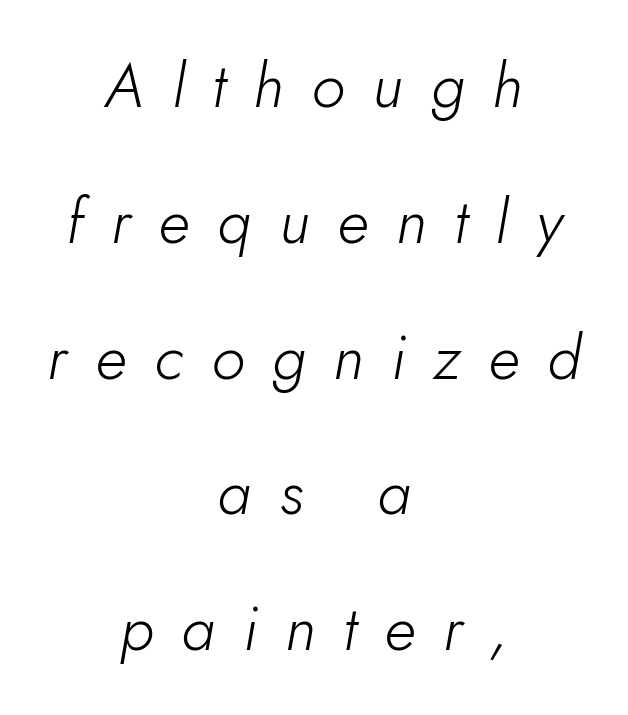
The image shows 62 px light type, italic (leaning right); set centered, loose line spacing (2.19x), unusually wide letter spacing (+0.45 em), not underlined; low stroke contrast and a small x-height.
